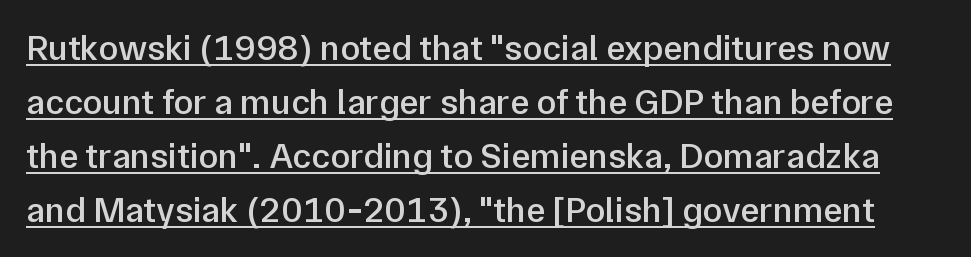
These lines are rendered in a variable-pitch font. In terms of leading, this rendering sits right in the middle. The rendering uses the underline text-decoration. There is no visible air inserted between adjacent glyphs. Does the lettering tilt? It doesn't — this is upright. Weight check: semibold — heavier than regular, not quite bold.
